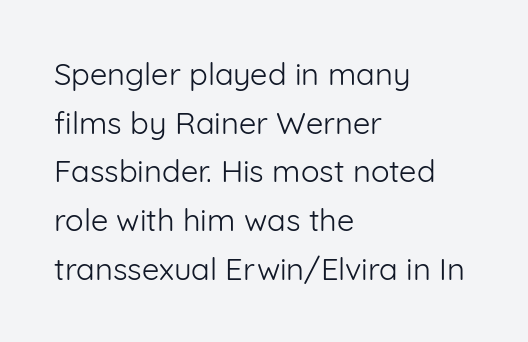
{"serif": "no", "italic": "no", "bold": "no", "weight": "light", "width": "normal", "stroke_contrast": "low", "x_height": "medium", "monospaced": "no", "underline": "no", "align": "left", "line_spacing": "normal", "line_spacing_ratio": 1.57, "letter_spacing": "normal", "letter_spacing_em": 0.0, "glyph_px": 31}
